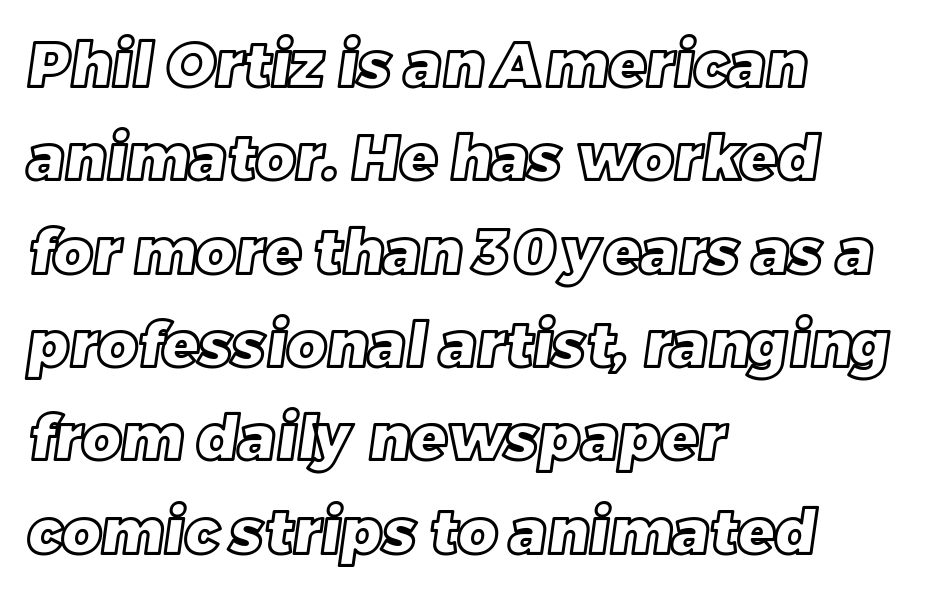
Horizontal bands of white between lines are of average thickness. Tracking value appears to be zero — textbook default spacing. Lines of text with bare space underneath. Is this a fixed-width face? No — the glyphs have proportional, varying widths. Layout note: lines flush left.
